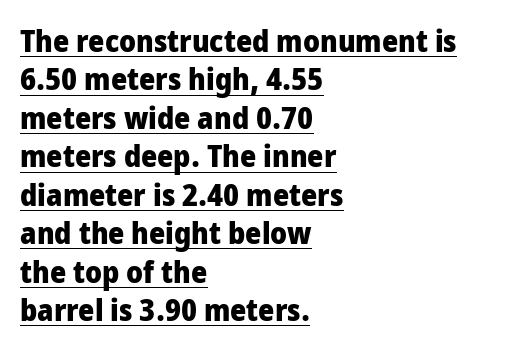
Q: Is the text bold? A: Yes.
Q: Is the text italic (slanted)? A: No, it is upright.
Q: Is the typeface a serif or a sans-serif typeface? A: Sans-serif.
Q: Is the text underlined? A: Yes.
Q: How is the paragraph aligned? A: Left-aligned.
Q: Is the spacing between letters normal or unusually wide? A: Normal.
Q: Width (condensed, normal, or wide)? A: Condensed.
Q: Stroke contrast? A: Low.
Q: x-height? A: Large.
Q: Monospaced? A: No.
